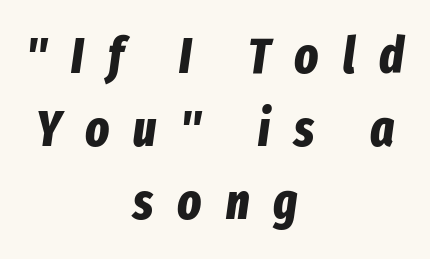
Q: Is the text bold? A: Yes.
Q: Is the text italic (slanted)? A: Yes, it leans right by about 8 degrees.
Q: Is the text underlined? A: No.
Q: How is the paragraph aligned? A: Centered.
Q: Is the spacing between letters normal or unusually wide? A: Unusually wide.
Q: Is the spacing between lines tight, normal or loose? A: Normal.
Q: Width (condensed, normal, or wide)? A: Condensed.
Q: Stroke contrast? A: Low.
Q: x-height? A: Medium.
Q: Monospaced? A: No.
